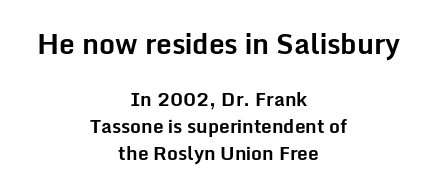
Q: Is the text bold? A: Yes.
Q: Is the text italic (slanted)? A: No, it is upright.
Q: Is the typeface a serif or a sans-serif typeface? A: Sans-serif.
Q: Is the text underlined? A: No.
Q: How is the paragraph aligned? A: Centered.
Q: Is the spacing between letters normal or unusually wide? A: Normal.
Q: Is the spacing between lines tight, normal or loose? A: Normal.
Q: Which block of text is set in a larger size, the first (top) or the second (bottom)? A: The first (top) one.
Q: Width (condensed, normal, or wide)? A: Normal.
Q: Stroke contrast? A: Low.
Q: x-height? A: Medium.
Q: Monospaced? A: No.
